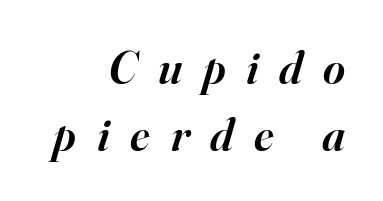
{"serif": "yes", "italic": "yes", "lean": "right", "slant_degrees": 16, "bold": "semi", "weight": "semibold", "width": "normal", "stroke_contrast": "high", "x_height": "small", "monospaced": "no", "underline": "no", "align": "right", "line_spacing": "normal", "line_spacing_ratio": 1.42, "letter_spacing": "wide", "letter_spacing_em": 0.44, "glyph_px": 47}
